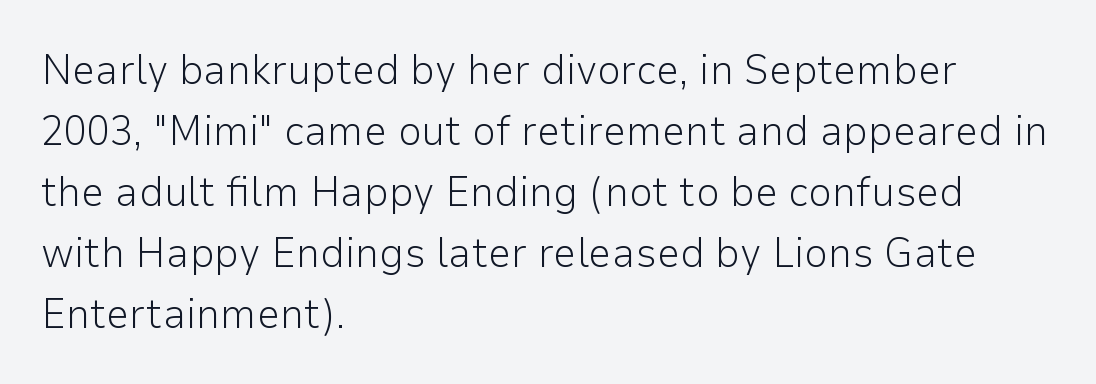
The image shows 42 px light sans-serif type, upright; set left-aligned, normal line spacing (1.45x), normal letter spacing, not underlined; low stroke contrast and a medium x-height.
